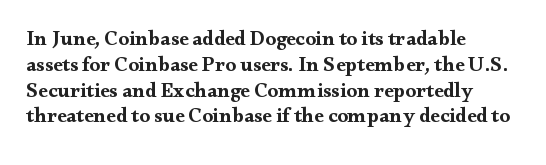
Q: Is the text bold? A: Yes.
Q: Is the text italic (slanted)? A: No, it is upright.
Q: Is the text underlined? A: No.
Q: How is the paragraph aligned? A: Left-aligned.
Q: Is the spacing between letters normal or unusually wide? A: Normal.
